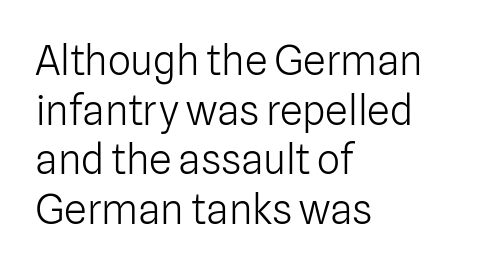
{"serif": "no", "italic": "no", "bold": "no", "weight": "light", "width": "normal", "stroke_contrast": "low", "x_height": "medium", "monospaced": "no", "underline": "no", "align": "left", "line_spacing_ratio": 1.21, "letter_spacing": "normal", "letter_spacing_em": 0.0, "glyph_px": 41}
